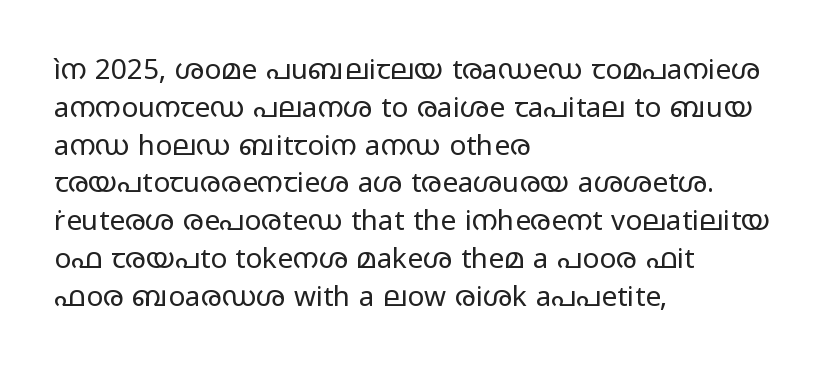
Q: Is the text bold? A: No.
Q: Is the text italic (slanted)? A: No, it is upright.
Q: Is the typeface a serif or a sans-serif typeface? A: Sans-serif.
Q: Is the text underlined? A: No.
Q: How is the paragraph aligned? A: Left-aligned.
Q: Is the spacing between letters normal or unusually wide? A: Normal.
Q: Is the spacing between lines tight, normal or loose? A: Normal.
Q: Width (condensed, normal, or wide)? A: Wide.
Q: Stroke contrast? A: Low.
Q: x-height? A: Medium.
Q: Monospaced? A: No.
